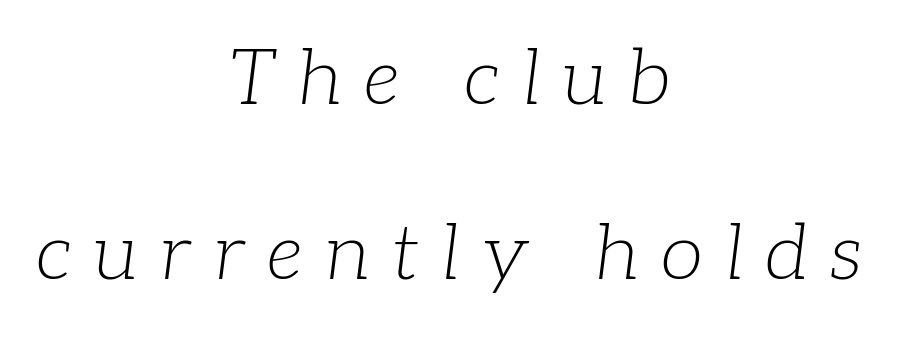
Q: Is the text bold? A: No.
Q: Is the text italic (slanted)? A: Yes, it leans right by about 7 degrees.
Q: Is the typeface a serif or a sans-serif typeface? A: Serif.
Q: Is the text underlined? A: No.
Q: How is the paragraph aligned? A: Centered.
Q: Is the spacing between letters normal or unusually wide? A: Unusually wide.
Q: Is the spacing between lines tight, normal or loose? A: Loose.
Q: Width (condensed, normal, or wide)? A: Normal.
Q: Stroke contrast? A: Low.
Q: x-height? A: Medium.
Q: Monospaced? A: No.
